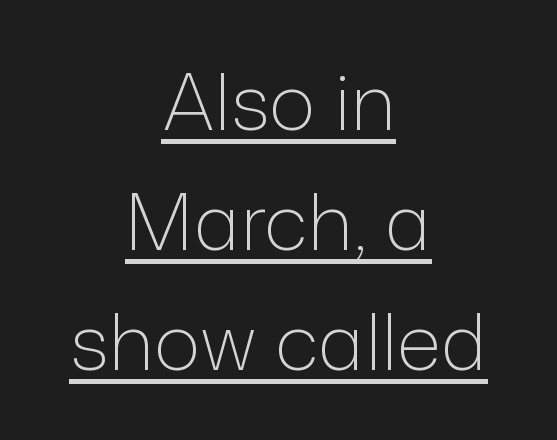
Is this a fixed-width face? No — the glyphs have proportional, varying widths. Words appear dense and cohesive because spacing is normal. This is roman type, the default non-slanted kind. Bold? No — there's no thickening of the strokes. Quick note: interline space is typical. The rendering uses the underline text-decoration.
